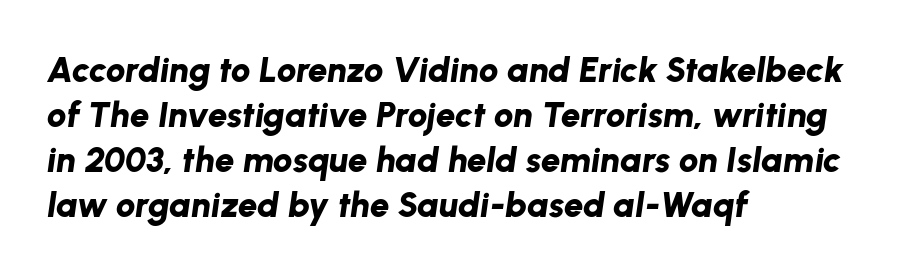
The lettering tilts uniformly, giving the passage an italic look. Looks like regular typesetting: each glyph gets only the width it needs. The specimen omits any rule beneath the text block's lines. Nothing unusual about the tracking: characters are spaced as the font intends. Each glyph is drawn with heavy, bold strokes. The line-height multiplier appears to be the usual default.
